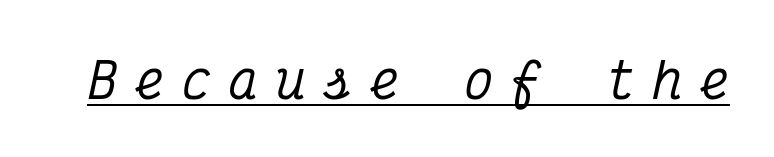
The image shows 49 px condensed serif type, italic (leaning right), monospaced; set unusually wide letter spacing (+0.36 em), underlined; medium stroke contrast and a medium x-height.
